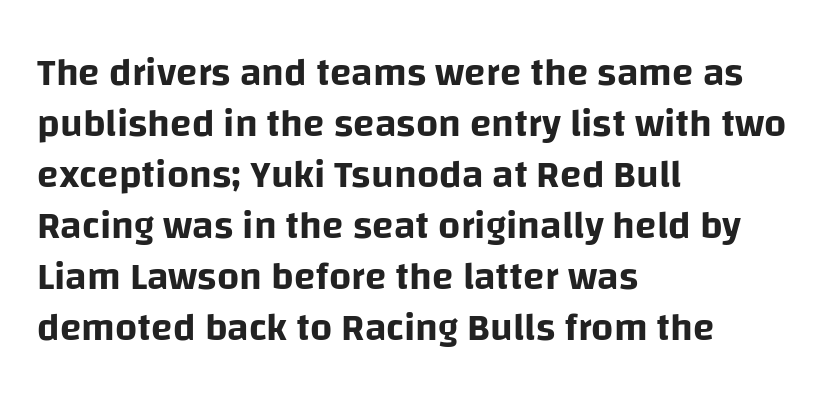
Characters follow at the spacing the type designer built in. The rendering uses a moderate line-height, typical for paragraphs. Posture: upright roman. A clean baseline with only descenders dipping below it. This sample has the flowing, uneven cadence of proportional lettering. The rendering shows plain stroke endings on the letterforms — a sans-serif design.
